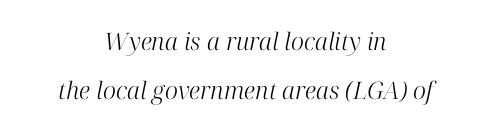
Q: Is the text bold? A: No.
Q: Is the text italic (slanted)? A: Yes, it leans right by about 12 degrees.
Q: Is the text underlined? A: No.
Q: How is the paragraph aligned? A: Centered.
Q: Is the spacing between letters normal or unusually wide? A: Normal.
Q: Is the spacing between lines tight, normal or loose? A: Loose.
